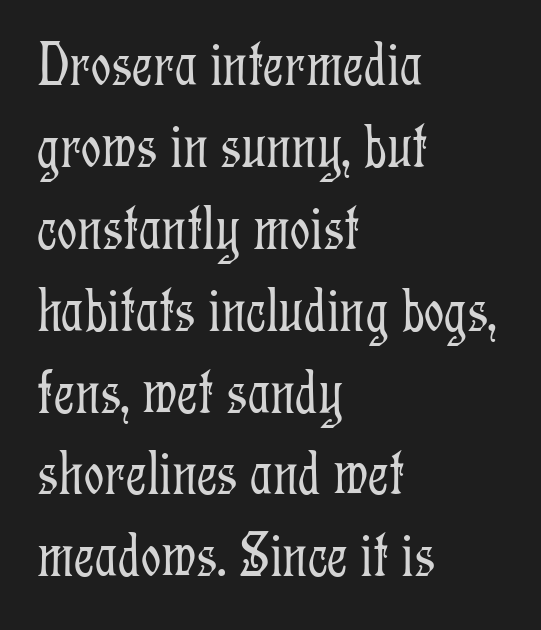
The image shows 63 px light, condensed serif type, upright; set left-aligned, normal line spacing (1.3x), normal letter spacing, not underlined; low stroke contrast and a medium x-height.
